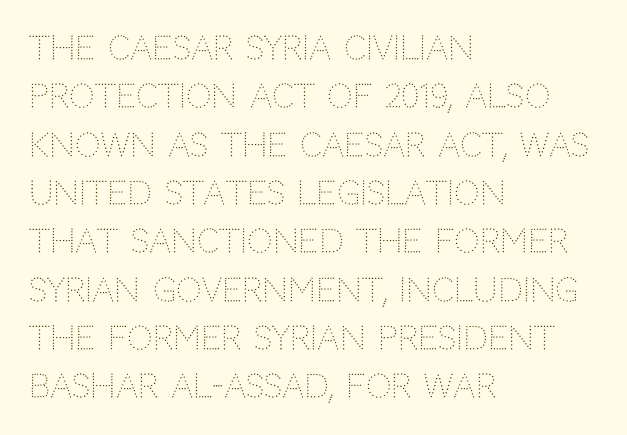
{"serif": "no", "italic": "no", "bold": "no", "weight": "light", "width": "normal", "stroke_contrast": "low", "x_height": "large", "monospaced": "no", "underline": "no", "align": "left", "line_spacing": "normal", "line_spacing_ratio": 1.51, "letter_spacing": "normal", "letter_spacing_em": 0.0, "glyph_px": 32}
